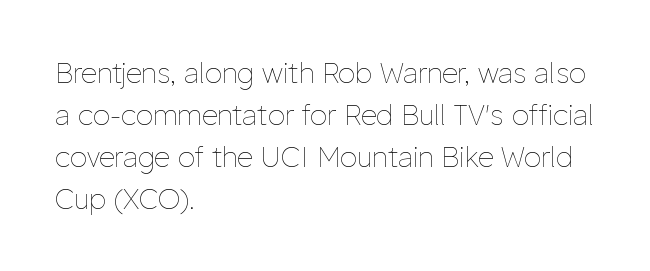
{"italic": "no", "bold": "no", "weight": "thin", "width": "normal", "stroke_contrast": "low", "x_height": "medium", "monospaced": "no", "underline": "no", "align": "left", "line_spacing": "normal", "line_spacing_ratio": 1.5, "letter_spacing": "normal", "letter_spacing_em": 0.0, "glyph_px": 28}
